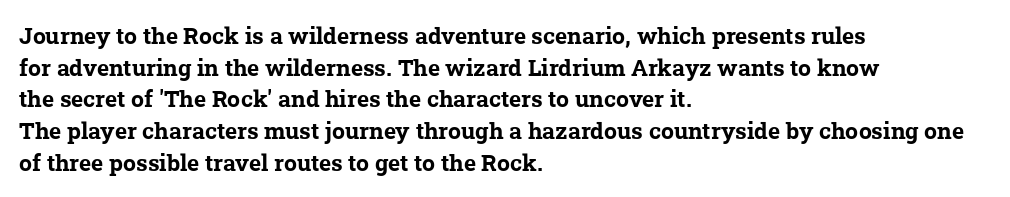
The image shows 23 px bold type; set left-aligned, normal line spacing (1.38x), normal letter spacing, not underlined.
